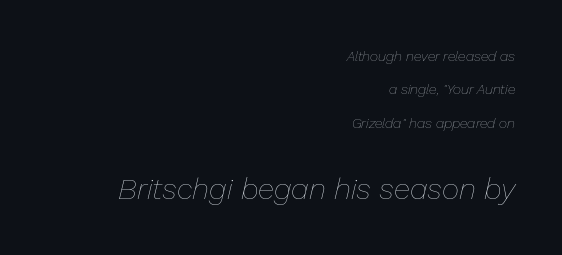
{"italic": "yes", "lean": "right", "slant_degrees": 13, "bold": "no", "weight": "thin", "width": "normal", "stroke_contrast": "low", "x_height": "medium", "monospaced": "no", "underline": "no", "align": "right", "line_spacing": "loose", "line_spacing_ratio": 2.39, "letter_spacing": "normal", "letter_spacing_em": 0.0, "larger_block": "second", "size_ratio": 2.14, "glyph_px": 30}
